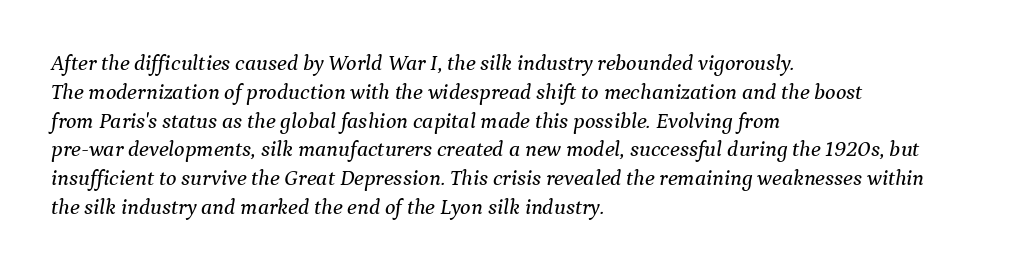
{"italic": "yes", "lean": "right", "slant_degrees": 9, "underline": "no", "align": "left", "line_spacing": "normal", "line_spacing_ratio": 1.31, "letter_spacing": "normal", "letter_spacing_em": 0.0, "glyph_px": 22}
